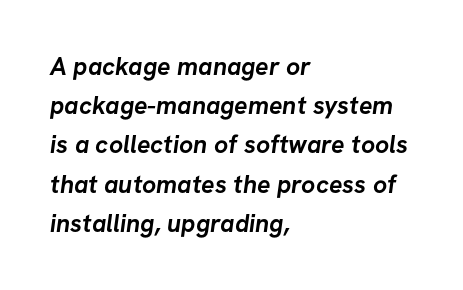
The image shows 25 px bold type; set left-aligned, normal line spacing (1.57x), normal letter spacing, not underlined.
